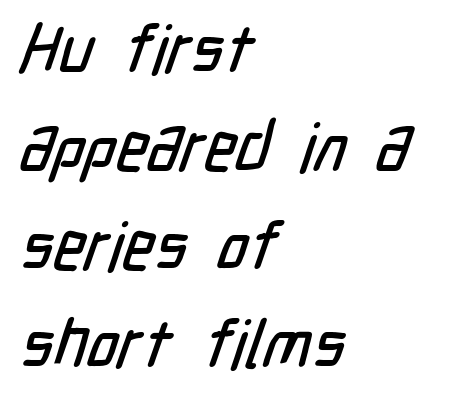
Q: Is the typeface a serif or a sans-serif typeface? A: Sans-serif.
Q: Is the text underlined? A: No.
Q: How is the paragraph aligned? A: Left-aligned.
Q: Is the spacing between letters normal or unusually wide? A: Normal.
Q: Is the spacing between lines tight, normal or loose? A: Normal.
Q: Width (condensed, normal, or wide)? A: Condensed.
Q: Stroke contrast? A: Low.
Q: x-height? A: Medium.
Q: Monospaced? A: No.
